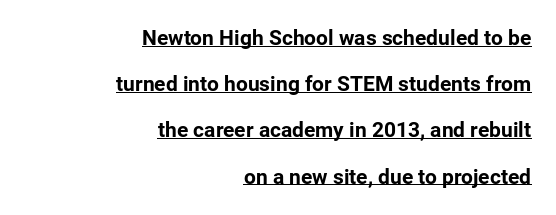
The image shows 21 px bold type, upright; set right-aligned, loose line spacing (2.2x), normal letter spacing, underlined.
